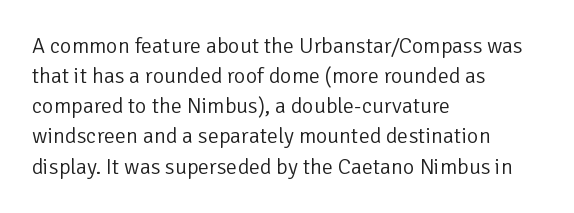
The image shows 22 px text type, upright; set left-aligned, normal line spacing (1.37x), normal letter spacing, not underlined.
